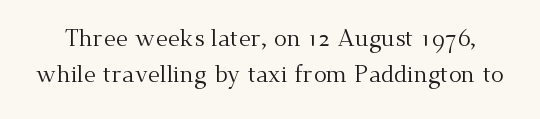
Q: Is the text bold? A: No.
Q: Is the text italic (slanted)? A: No, it is upright.
Q: Is the text underlined? A: No.
Q: Is the spacing between letters normal or unusually wide? A: Normal.
Q: Is the spacing between lines tight, normal or loose? A: Normal.
